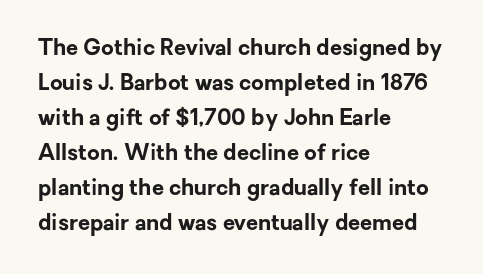
Horizontal bands of white between lines are of average thickness. The rendering keeps characters at their native spacing. Line beginnings align vertically; line endings do not. The font is running at its bold setting. No italicization has been applied; the sample stays upright.
